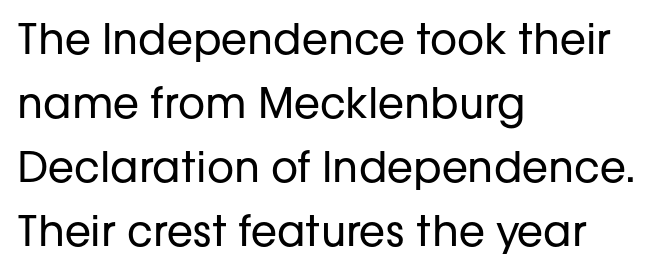
{"serif": "no", "italic": "no", "bold": "no", "weight": "regular", "width": "normal", "stroke_contrast": "low", "x_height": "medium", "monospaced": "no", "underline": "no", "align": "left", "line_spacing": "normal", "line_spacing_ratio": 1.52, "letter_spacing": "normal", "letter_spacing_em": 0.0, "glyph_px": 42}
